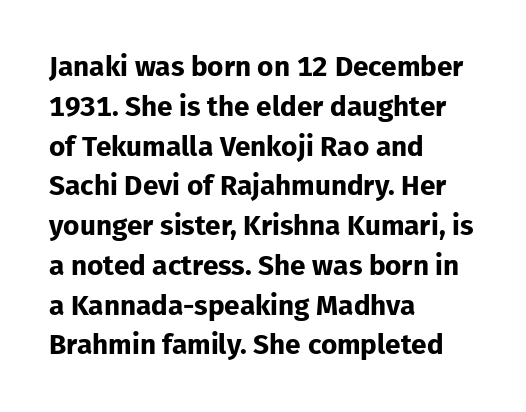
Q: Is the text bold? A: Yes.
Q: Is the text italic (slanted)? A: No, it is upright.
Q: Is the typeface a serif or a sans-serif typeface? A: Sans-serif.
Q: Is the text underlined? A: No.
Q: How is the paragraph aligned? A: Left-aligned.
Q: Is the spacing between letters normal or unusually wide? A: Normal.
Q: Is the spacing between lines tight, normal or loose? A: Normal.
Q: Width (condensed, normal, or wide)? A: Normal.
Q: Stroke contrast? A: Low.
Q: x-height? A: Medium.
Q: Monospaced? A: No.
